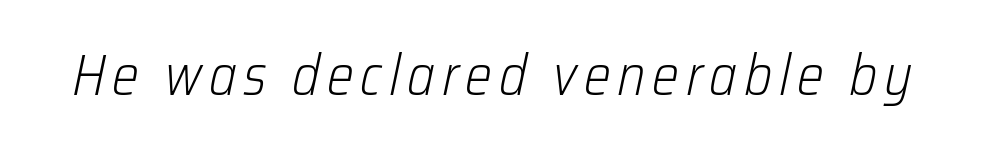
Unbolded letterforms with no extra heft. Descenders are the only things crossing below the line. Every character sits at an angle, as italics do. Think of a printed novel: that variable character pitch is what you see here.
